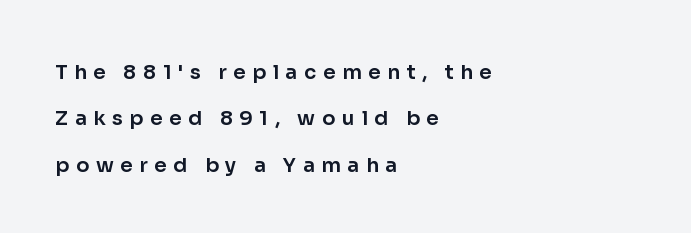
Q: Is the text italic (slanted)? A: No, it is upright.
Q: Is the text underlined? A: No.
Q: How is the paragraph aligned? A: Left-aligned.
Q: Is the spacing between letters normal or unusually wide? A: Unusually wide.
Q: Is the spacing between lines tight, normal or loose? A: Loose.
